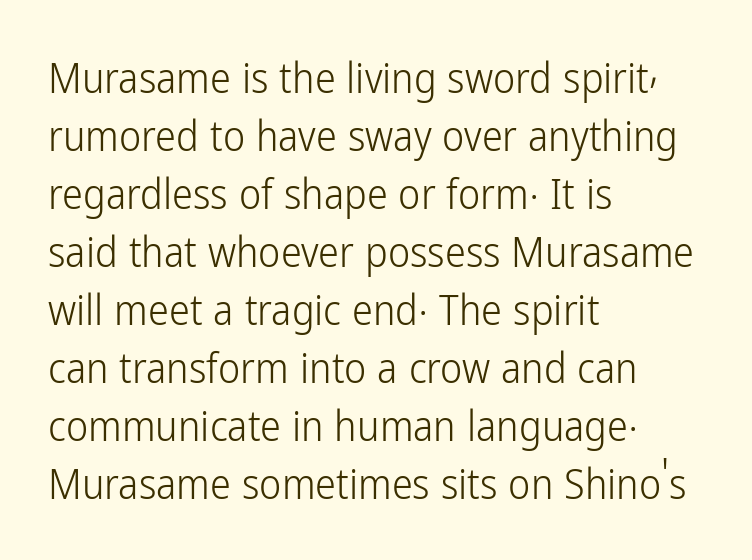
The image shows 42 px light, condensed sans-serif type, upright; set left-aligned, normal line spacing (1.38x), normal letter spacing, not underlined; low stroke contrast and a medium x-height.
